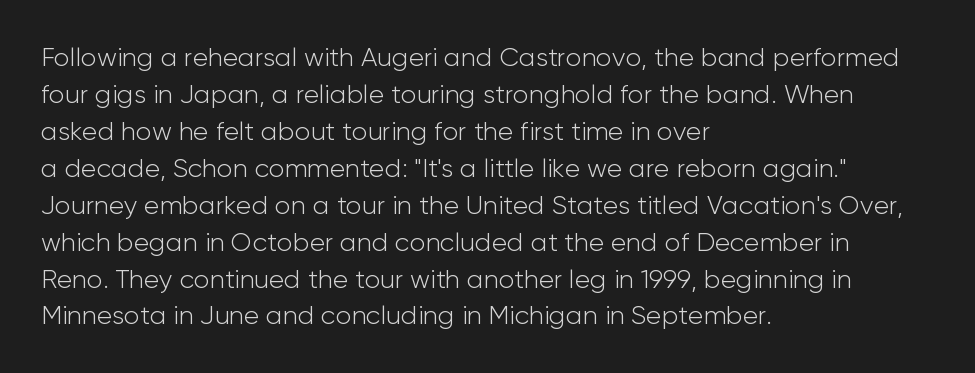
Q: Is the text bold? A: No.
Q: Is the text italic (slanted)? A: No, it is upright.
Q: Is the text underlined? A: No.
Q: How is the paragraph aligned? A: Left-aligned.
Q: Is the spacing between letters normal or unusually wide? A: Normal.
Q: Is the spacing between lines tight, normal or loose? A: Normal.
